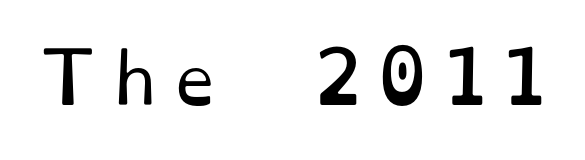
Q: Is the text bold? A: No.
Q: Is the text italic (slanted)? A: No, it is upright.
Q: Is the typeface a serif or a sans-serif typeface? A: Sans-serif.
Q: Is the text underlined? A: No.
Q: Is the spacing between letters normal or unusually wide? A: Unusually wide.
Q: Width (condensed, normal, or wide)? A: Normal.
Q: Stroke contrast? A: Low.
Q: x-height? A: Small.
Q: Monospaced? A: No.
